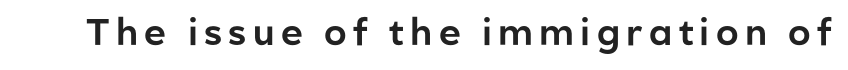
{"serif": "no", "italic": "no", "width": "normal", "stroke_contrast": "low", "x_height": "medium", "monospaced": "no", "underline": "no", "glyph_px": 37}
